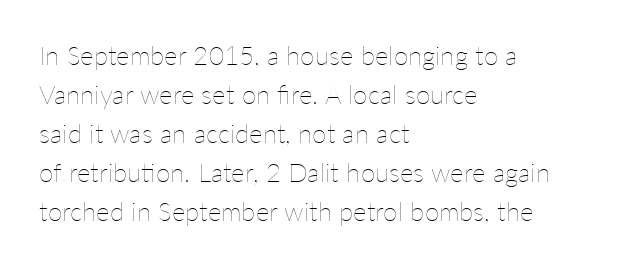
{"italic": "no", "bold": "no", "underline": "no", "align": "left", "line_spacing": "normal", "line_spacing_ratio": 1.5, "letter_spacing": "normal", "letter_spacing_em": 0.0, "glyph_px": 26}
